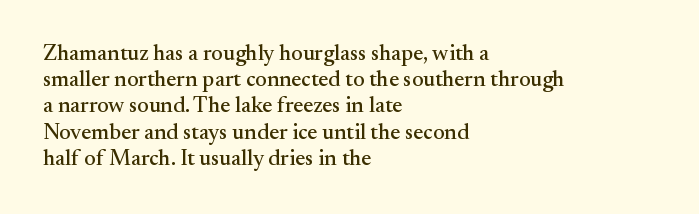
The image shows 22 px text type, upright; set left-aligned, line spacing 1.19x, normal letter spacing, not underlined.
